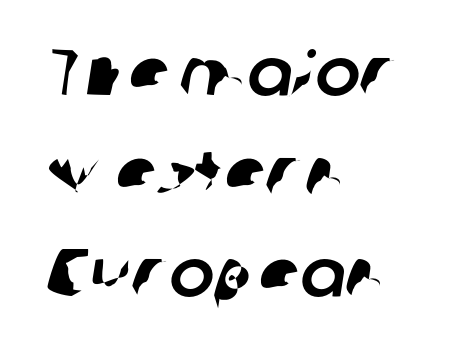
Spacing verdict: proportional, widths tailored to each character. Unmarked baselines from the first word to the last. These lines are set flush left with a ragged right edge. Is the letter spacing exaggerated? No — it looks like the ordinary default. Vertical spacing — default. Serifs: no, the terminals of the letterforms are clean.
